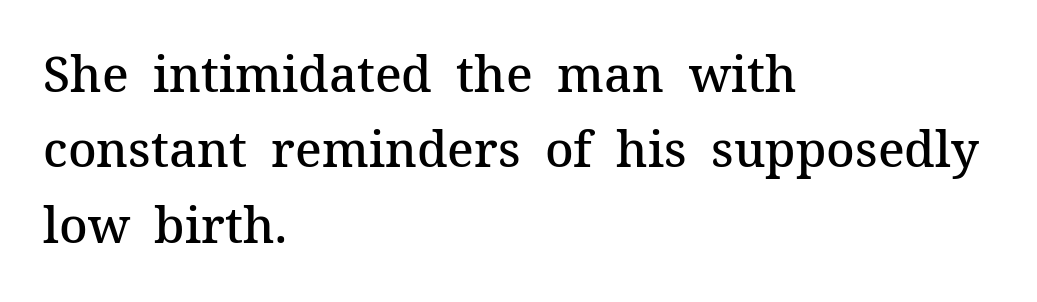
Q: Is the text bold? A: Semi-bold.
Q: Is the text italic (slanted)? A: No, it is upright.
Q: Is the typeface a serif or a sans-serif typeface? A: Serif.
Q: Is the text underlined? A: No.
Q: How is the paragraph aligned? A: Left-aligned.
Q: Is the spacing between letters normal or unusually wide? A: Normal.
Q: Is the spacing between lines tight, normal or loose? A: Normal.
Q: Width (condensed, normal, or wide)? A: Normal.
Q: Stroke contrast? A: Medium.
Q: x-height? A: Medium.
Q: Monospaced? A: No.
